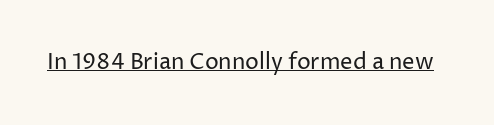
The image shows 22 px text type, upright; set normal letter spacing, underlined.
